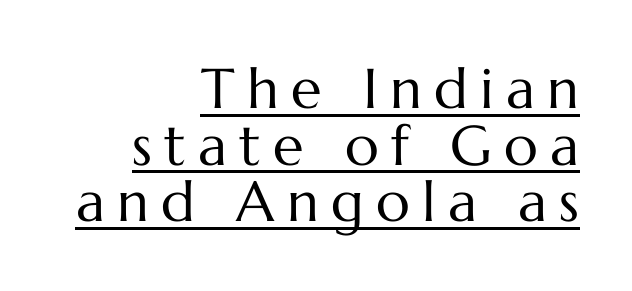
The image shows 56 px regular-weight type, upright; set right-aligned, tight line spacing (1.01x), unusually wide letter spacing (+0.22 em), underlined; medium stroke contrast and a medium x-height.
